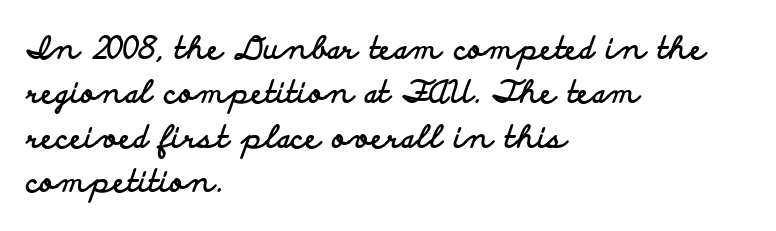
The image shows 31 px bold, wide sans-serif type; set left-aligned, normal line spacing (1.43x), normal letter spacing, not underlined; low stroke contrast and a small x-height.
